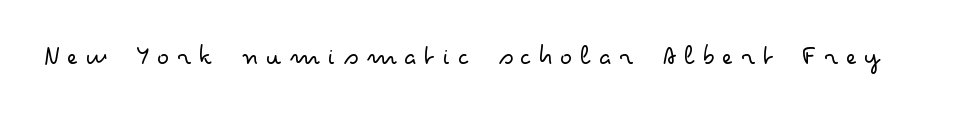
{"serif": "no", "italic": "no", "bold": "no", "weight": "light", "width": "wide", "stroke_contrast": "low", "x_height": "small", "monospaced": "no", "underline": "no", "letter_spacing": "wide", "letter_spacing_em": 0.25, "glyph_px": 29}
